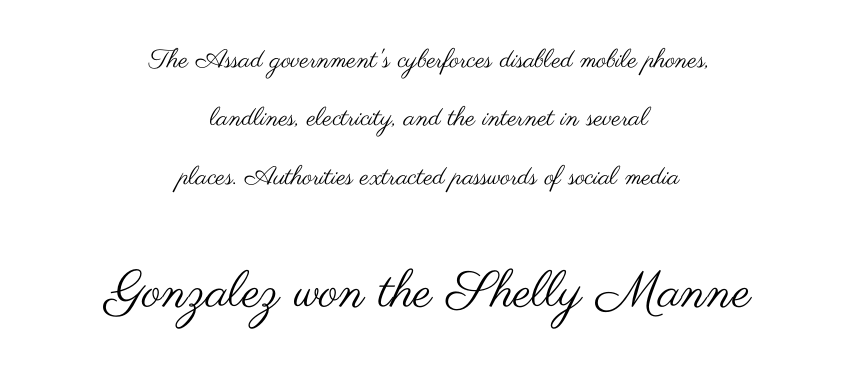
The image shows 51 px regular-weight, wide sans-serif type; set centered, loose line spacing (2.25x), normal letter spacing, not underlined; the second (bottom) block is 1.96x larger; medium stroke contrast and a small x-height.
